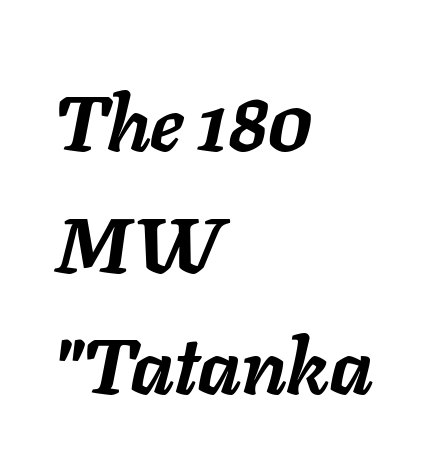
{"italic": "yes", "lean": "right", "slant_degrees": 11, "bold": "yes", "weight": "semibold", "width": "normal", "stroke_contrast": "low", "x_height": "medium", "monospaced": "no", "underline": "no", "align": "left", "line_spacing": "normal", "line_spacing_ratio": 1.58, "letter_spacing": "normal", "letter_spacing_em": 0.0, "glyph_px": 77}
